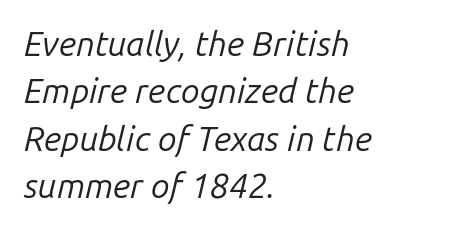
The image shows 34 px regular-weight type, italic (leaning right); set left-aligned, normal line spacing (1.39x), normal letter spacing, not underlined; low stroke contrast and a medium x-height.
